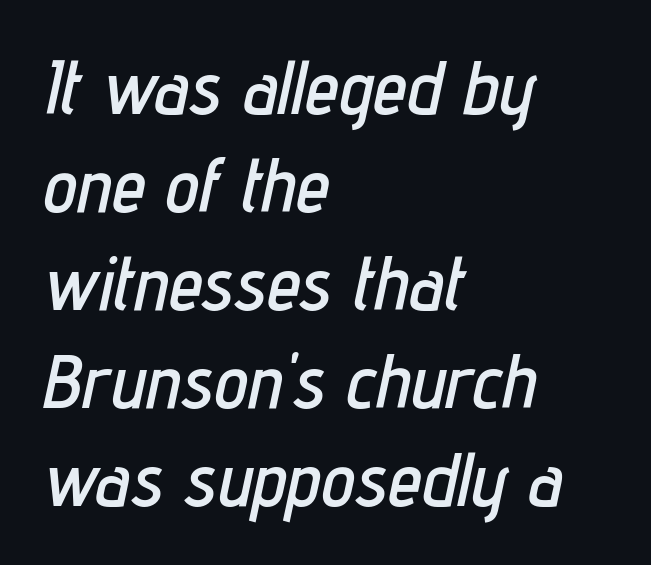
Is this a fixed-width face? No — the glyphs have proportional, varying widths. This sample is left-justified, so line endings fall wherever the words run out. This sample keeps an unexceptional amount of space between lines. There is no visible air inserted between adjacent glyphs. The font's italic variant was chosen for this text. Has an underline been added? It has not.
